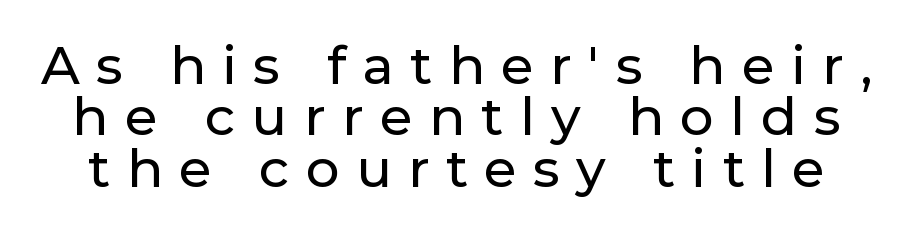
{"serif": "no", "italic": "no", "width": "normal", "stroke_contrast": "low", "x_height": "medium", "monospaced": "no", "underline": "no", "line_spacing": "tight", "line_spacing_ratio": 0.97, "letter_spacing": "wide", "letter_spacing_em": 0.31, "glyph_px": 53}
